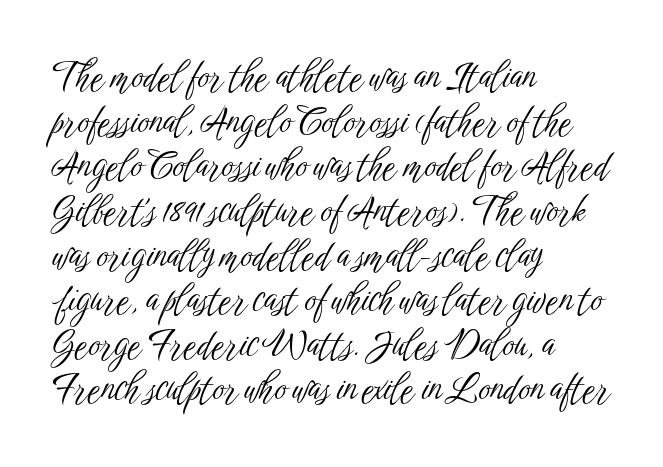
Q: Is the text bold? A: No.
Q: Is the text italic (slanted)? A: Yes.
Q: Is the typeface a serif or a sans-serif typeface? A: Sans-serif.
Q: Is the text underlined? A: No.
Q: How is the paragraph aligned? A: Left-aligned.
Q: Is the spacing between letters normal or unusually wide? A: Normal.
Q: Width (condensed, normal, or wide)? A: Condensed.
Q: Stroke contrast? A: Low.
Q: x-height? A: Medium.
Q: Monospaced? A: No.
